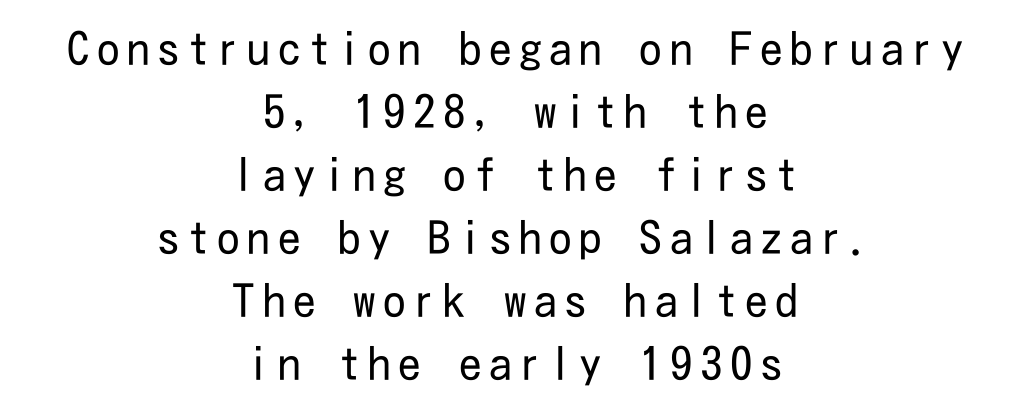
Q: Is the text bold? A: No.
Q: Is the text italic (slanted)? A: No, it is upright.
Q: Is the typeface a serif or a sans-serif typeface? A: Sans-serif.
Q: Is the text underlined? A: No.
Q: How is the paragraph aligned? A: Centered.
Q: Is the spacing between lines tight, normal or loose? A: Normal.
Q: Width (condensed, normal, or wide)? A: Condensed.
Q: Stroke contrast? A: Low.
Q: x-height? A: Medium.
